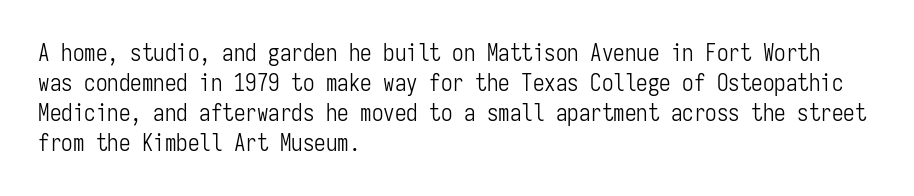
The lines are quadded left. The font sits on the lighter half of the weight spectrum, regular included. Tracking here is standard; glyphs follow each other at the usual distance. Italic? Not at all — the glyphs are vertical. Rule under the text: the space is simply empty.
